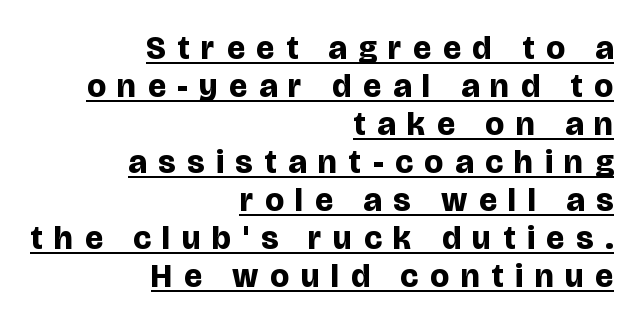
The image shows 33 px bold sans-serif type, upright; set right-aligned, tight line spacing (1.15x), unusually wide letter spacing (+0.36 em), underlined; low stroke contrast and a large x-height.
